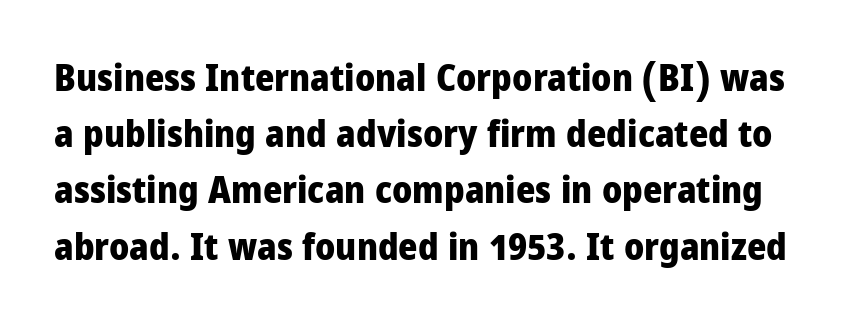
{"serif": "no", "italic": "no", "bold": "yes", "weight": "heavy", "width": "condensed", "stroke_contrast": "low", "x_height": "large", "monospaced": "no", "underline": "no", "line_spacing": "normal", "line_spacing_ratio": 1.52, "letter_spacing": "normal", "letter_spacing_em": 0.0, "glyph_px": 37}
